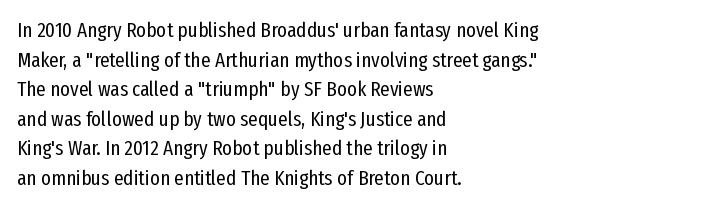
{"italic": "no", "bold": "no", "underline": "no", "align": "left", "line_spacing": "normal", "line_spacing_ratio": 1.41, "letter_spacing": "normal", "letter_spacing_em": 0.0, "glyph_px": 21}
